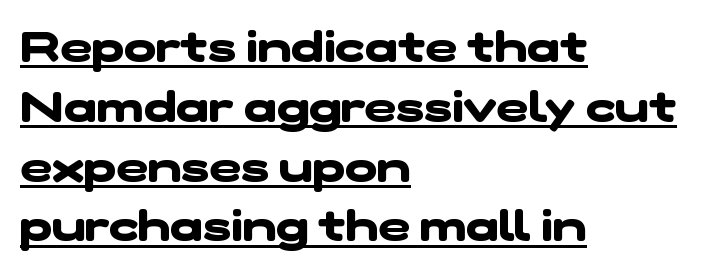
{"serif": "no", "bold": "yes", "weight": "heavy", "width": "wide", "stroke_contrast": "low", "x_height": "medium", "monospaced": "no", "underline": "yes", "align": "left", "line_spacing": "normal", "line_spacing_ratio": 1.39, "letter_spacing": "normal", "letter_spacing_em": 0.0, "glyph_px": 43}
